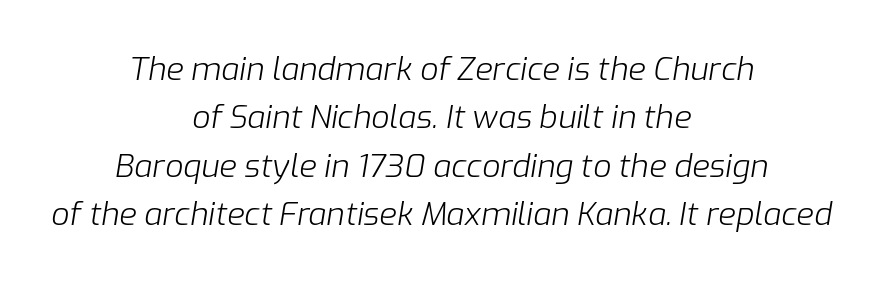
{"italic": "yes", "lean": "right", "slant_degrees": 9, "bold": "no", "weight": "light", "width": "normal", "stroke_contrast": "low", "x_height": "medium", "monospaced": "no", "underline": "no", "align": "center", "line_spacing": "normal", "line_spacing_ratio": 1.51, "letter_spacing": "normal", "letter_spacing_em": 0.0, "glyph_px": 32}
